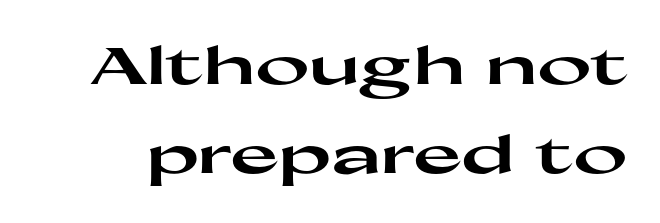
Set as a true bold cut, around the 700 mark. This is the regular roman posture of the typeface. I'd call this a sans setting — the letters go barefoot. Observe the ordinary spacing: letters are neighbours, not strangers.
